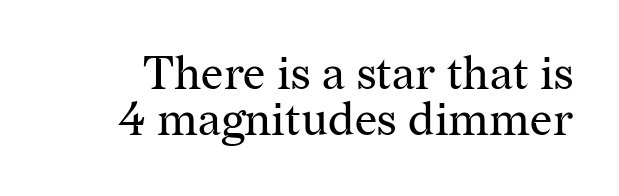
{"serif": "yes", "italic": "no", "bold": "no", "weight": "regular", "width": "normal", "stroke_contrast": "medium", "x_height": "medium", "monospaced": "no", "underline": "no", "line_spacing": "tight", "line_spacing_ratio": 0.97, "letter_spacing": "normal", "letter_spacing_em": 0.0, "glyph_px": 47}
